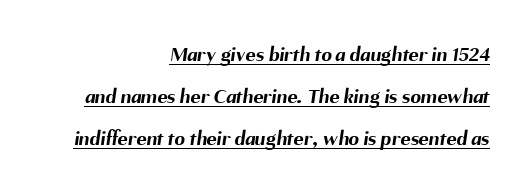
Q: Is the text bold? A: Yes.
Q: Is the text underlined? A: Yes.
Q: How is the paragraph aligned? A: Right-aligned.
Q: Is the spacing between letters normal or unusually wide? A: Normal.
Q: Is the spacing between lines tight, normal or loose? A: Loose.
